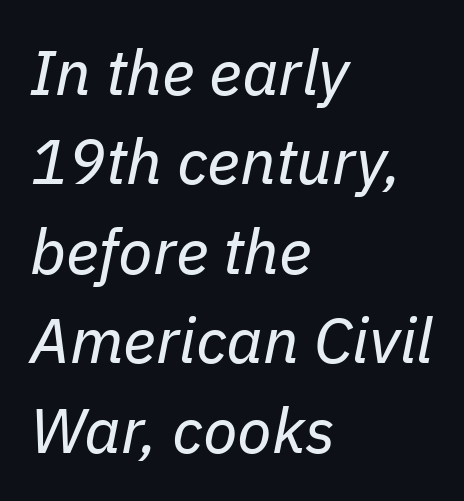
The image shows 63 px regular-weight type, italic (leaning right); set left-aligned, normal line spacing (1.42x), normal letter spacing, not underlined; low stroke contrast and a medium x-height.
